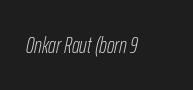
The image shows 23 px text type, italic (leaning right); set normal letter spacing, not underlined.
